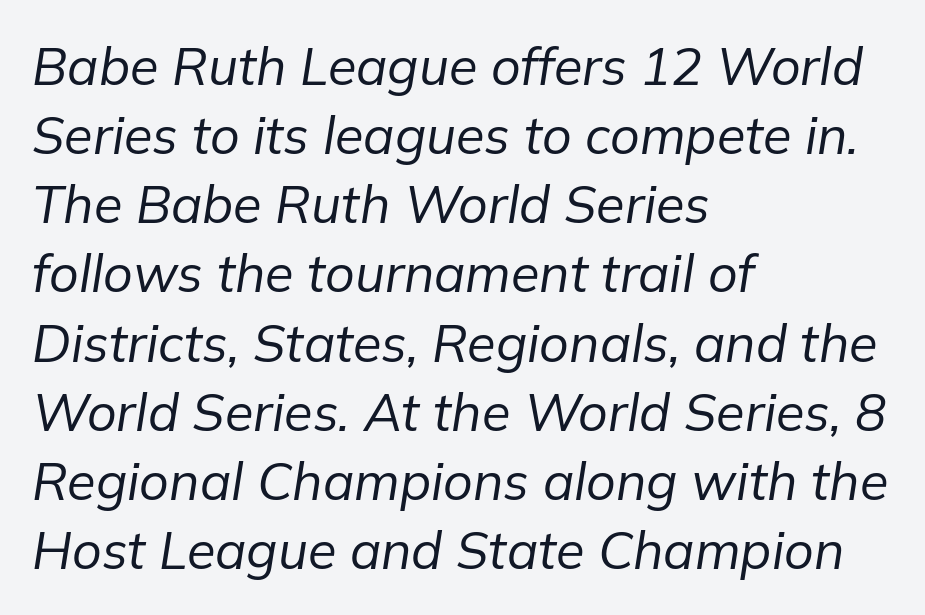
The image shows 52 px regular-weight type, italic (leaning right); set left-aligned, normal line spacing (1.33x), normal letter spacing, not underlined; low stroke contrast and a medium x-height.
